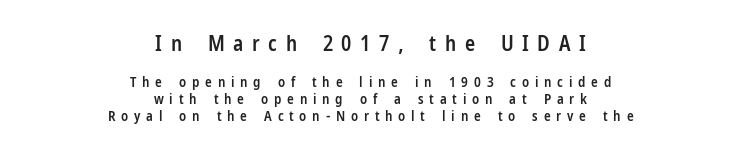
{"italic": "no", "bold": "semi", "underline": "no", "align": "center", "line_spacing_ratio": 1.23, "letter_spacing": "wide", "letter_spacing_em": 0.41, "larger_block": "first", "size_ratio": 1.5, "glyph_px": 21}
